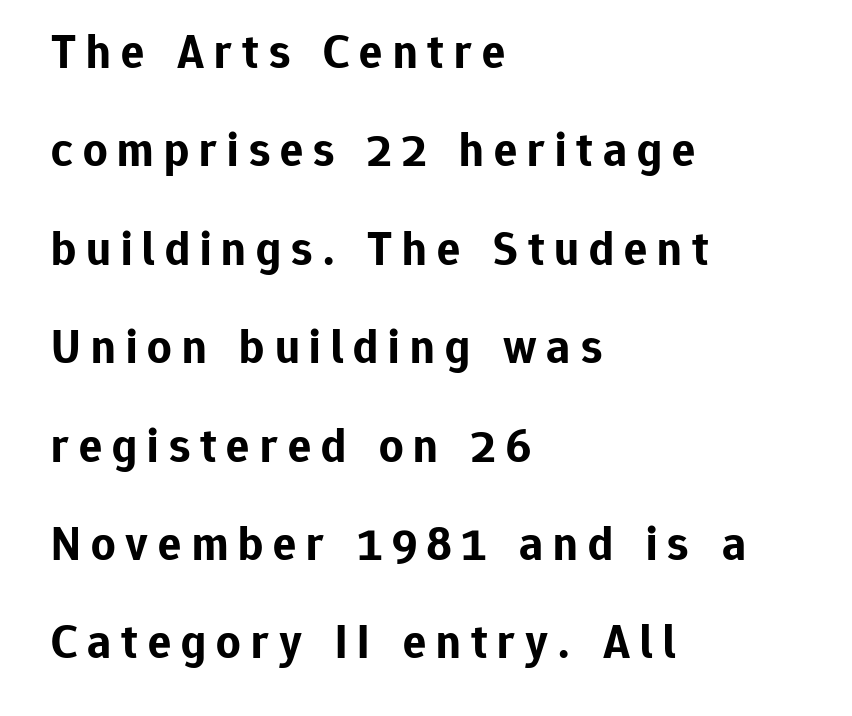
The image shows 48 px bold sans-serif type, upright; set left-aligned, loose line spacing (2.05x), unusually wide letter spacing (+0.21 em), not underlined; low stroke contrast and a medium x-height.
